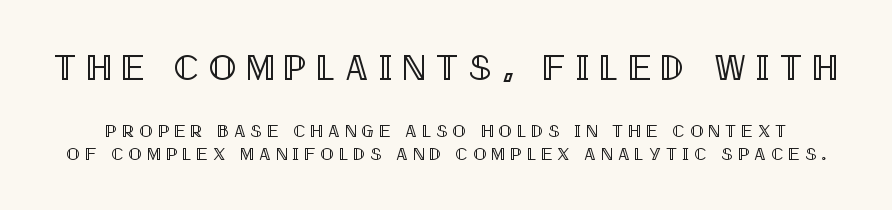
The image shows 36 px condensed type, upright; set normal line spacing (1.26x), unusually wide letter spacing (+0.28 em), not underlined; the first (top) block is 2.0x larger; a large x-height.
